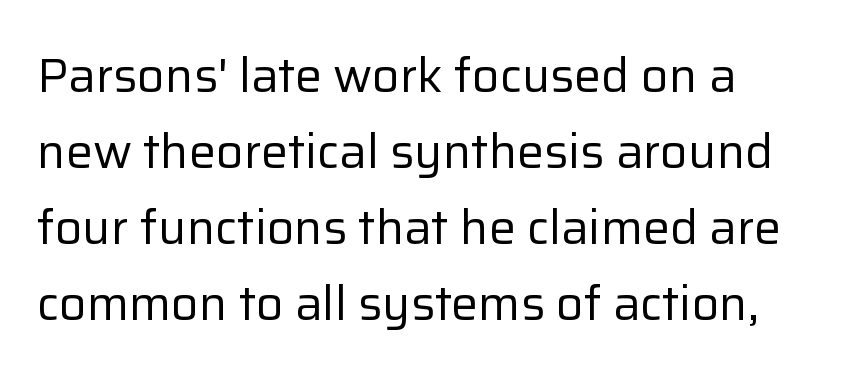
Q: Is the text bold? A: No.
Q: Is the text italic (slanted)? A: No, it is upright.
Q: Is the typeface a serif or a sans-serif typeface? A: Sans-serif.
Q: Is the text underlined? A: No.
Q: How is the paragraph aligned? A: Left-aligned.
Q: Is the spacing between letters normal or unusually wide? A: Normal.
Q: Is the spacing between lines tight, normal or loose? A: Normal.
Q: Width (condensed, normal, or wide)? A: Normal.
Q: Stroke contrast? A: Low.
Q: x-height? A: Medium.
Q: Monospaced? A: No.
